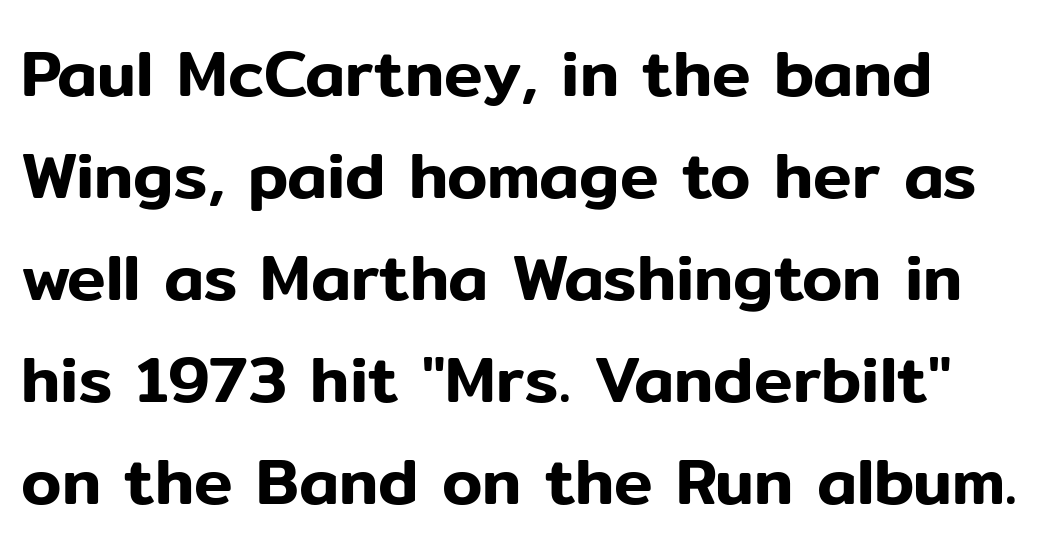
These lines are rendered in a variable-pitch font. Anything drawn beneath the words? Only blank space. A sans-serif font was chosen for this passage. The designer left line spacing at the default. The font's upright variant was chosen for this text. These lines keep a tight, regular rhythm from letter to letter.
